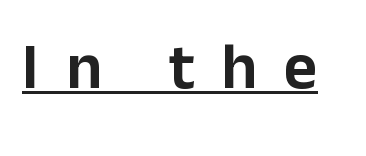
Tracking value appears strongly positive — letters spread wide. This is roman type, the default non-slanted kind. Examine the stroke ends and you'll find no serifs. The passage shown is typed in a proportional face where columns would drift. Does a line run under the words? Yes, clearly.
